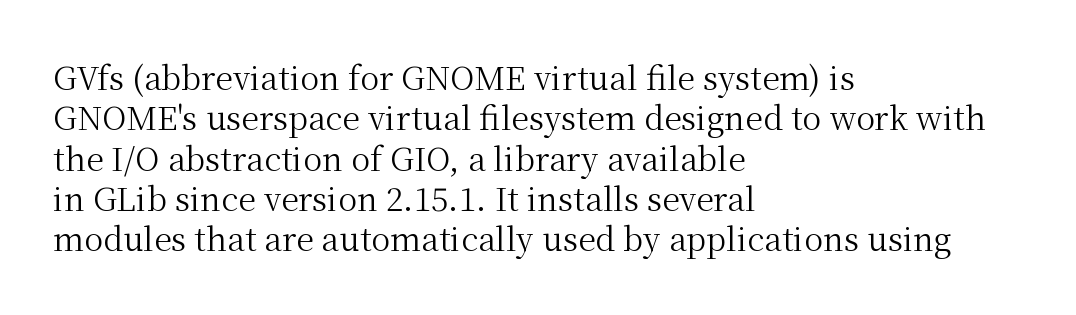
{"serif": "yes", "italic": "no", "bold": "no", "weight": "regular", "width": "normal", "stroke_contrast": "medium", "x_height": "medium", "monospaced": "no", "underline": "no", "align": "left", "line_spacing": "normal", "line_spacing_ratio": 1.26, "letter_spacing": "normal", "letter_spacing_em": 0.0, "glyph_px": 32}
